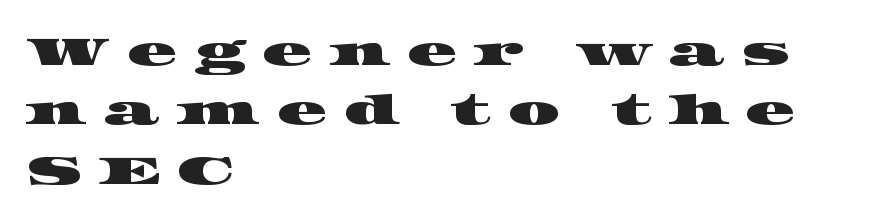
{"serif": "yes", "width": "wide", "stroke_contrast": "high", "x_height": "large", "monospaced": "no", "underline": "no", "align": "left", "line_spacing": "normal", "line_spacing_ratio": 1.45, "letter_spacing": "wide", "letter_spacing_em": 0.4, "glyph_px": 41}
